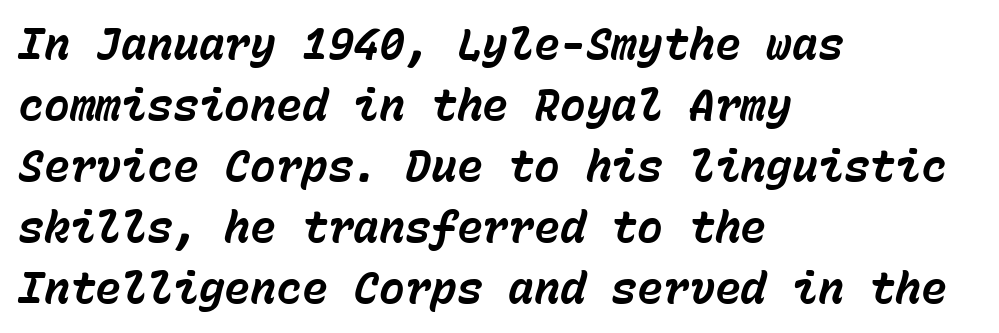
Q: Is the text bold? A: Yes.
Q: Is the text italic (slanted)? A: Yes, it leans right by about 15 degrees.
Q: Is the text underlined? A: No.
Q: How is the paragraph aligned? A: Left-aligned.
Q: Is the spacing between letters normal or unusually wide? A: Normal.
Q: Is the spacing between lines tight, normal or loose? A: Normal.
Q: Width (condensed, normal, or wide)? A: Normal.
Q: Stroke contrast? A: Low.
Q: x-height? A: Medium.
Q: Monospaced? A: Yes.
